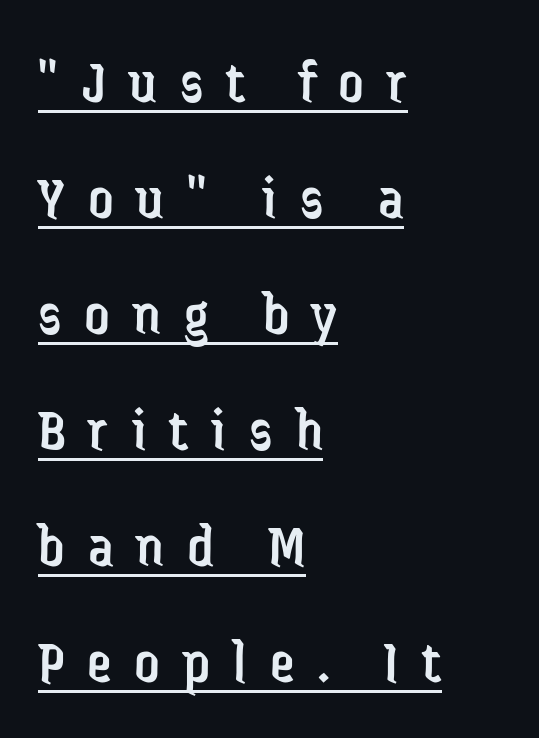
The image shows 62 px regular-weight, condensed sans-serif type, upright; set left-aligned, line spacing 1.87x, unusually wide letter spacing (+0.37 em), underlined; low stroke contrast and a medium x-height.
